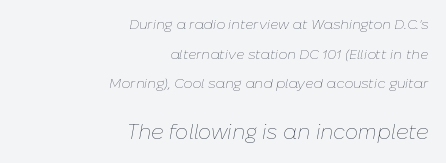
{"italic": "yes", "lean": "right", "slant_degrees": 10, "bold": "no", "underline": "no", "align": "right", "line_spacing": "loose", "line_spacing_ratio": 2.11, "letter_spacing": "normal", "letter_spacing_em": 0.0, "larger_block": "second", "size_ratio": 1.5, "glyph_px": 21}
